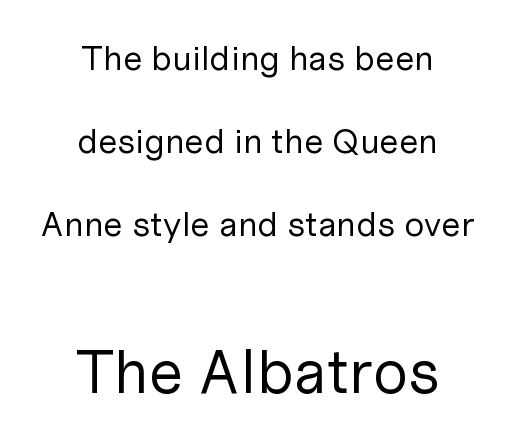
{"serif": "no", "italic": "no", "bold": "no", "weight": "regular", "width": "normal", "stroke_contrast": "low", "x_height": "medium", "monospaced": "no", "underline": "no", "align": "center", "line_spacing": "loose", "line_spacing_ratio": 2.37, "letter_spacing": "normal", "letter_spacing_em": 0.0, "larger_block": "second", "size_ratio": 1.77, "glyph_px": 62}
